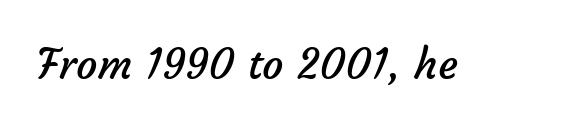
The image shows 42 px regular-weight sans-serif type; set normal letter spacing, not underlined; low stroke contrast and a medium x-height.
